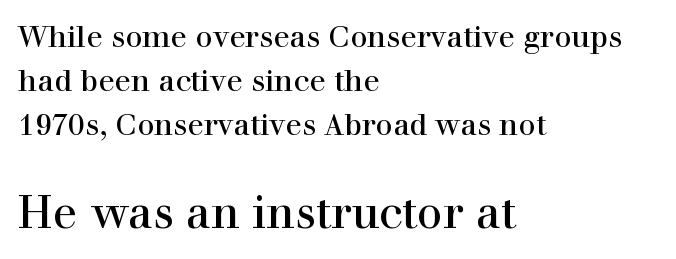
Q: Is the text bold? A: No.
Q: Is the text italic (slanted)? A: No, it is upright.
Q: Is the typeface a serif or a sans-serif typeface? A: Serif.
Q: Is the text underlined? A: No.
Q: How is the paragraph aligned? A: Left-aligned.
Q: Is the spacing between letters normal or unusually wide? A: Normal.
Q: Is the spacing between lines tight, normal or loose? A: Normal.
Q: Which block of text is set in a larger size, the first (top) or the second (bottom)? A: The second (bottom) one.
Q: Width (condensed, normal, or wide)? A: Normal.
Q: Stroke contrast? A: High.
Q: x-height? A: Medium.
Q: Monospaced? A: No.
